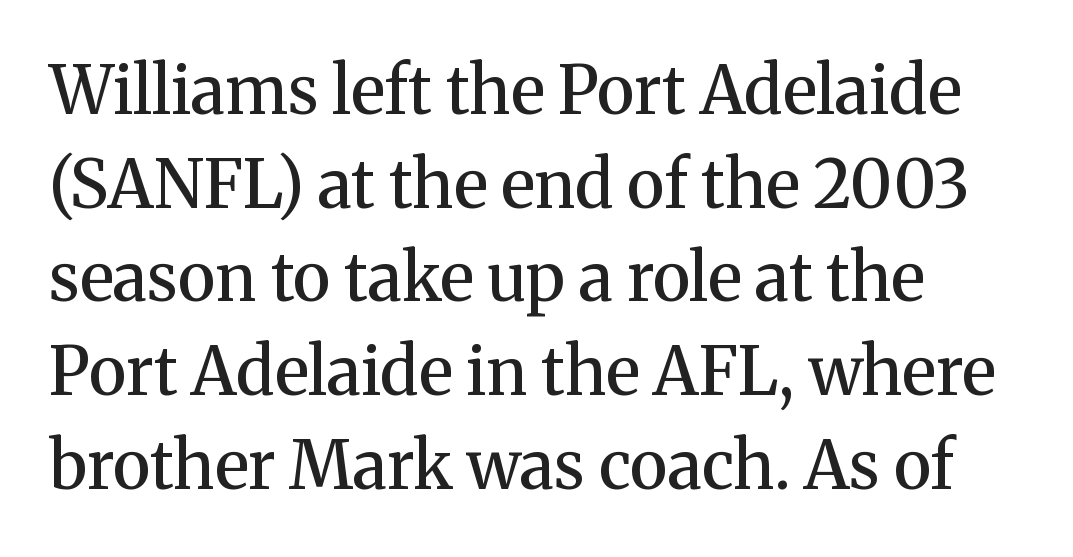
Little horizontal feet cap the strokes, marking this as serif type. Left-aligned paragraph, ragged on the right. As a designer I'd log this as weight 600, semibold. How would I describe the line gaps? Plain and ordinary.
